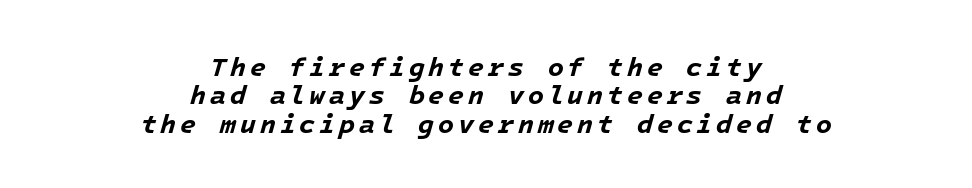
The image shows 26 px bold type, italic (leaning right); set centered, tight line spacing (1.09x), not underlined.
